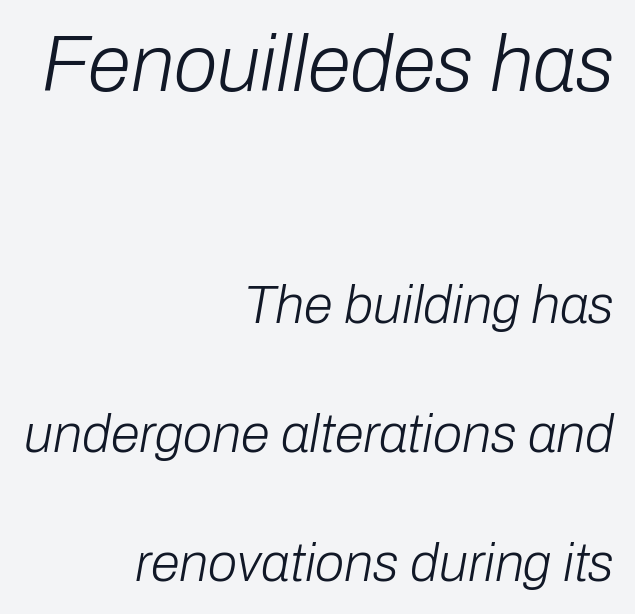
Glance below the letters and you will spot only blank space. Is there much room between lines? Yes — plenty of vertical air separates them. The cut favours lightness, reaching ordinary text weight at its darkest. Every character sits at an angle, as italics do.
